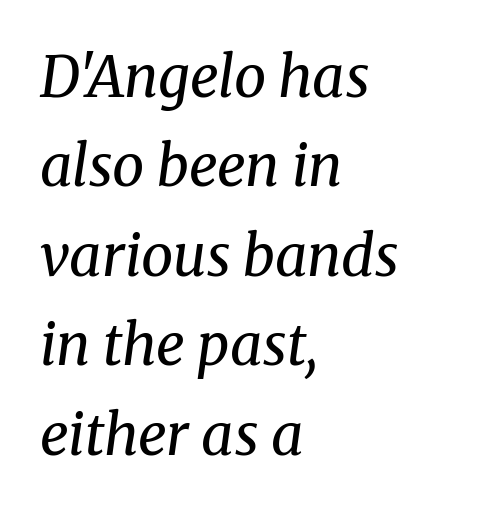
Q: Is the text bold? A: No.
Q: Is the text italic (slanted)? A: Yes, it leans right by about 8 degrees.
Q: Is the typeface a serif or a sans-serif typeface? A: Serif.
Q: Is the text underlined? A: No.
Q: How is the paragraph aligned? A: Left-aligned.
Q: Is the spacing between letters normal or unusually wide? A: Normal.
Q: Is the spacing between lines tight, normal or loose? A: Normal.
Q: Width (condensed, normal, or wide)? A: Normal.
Q: Stroke contrast? A: Medium.
Q: x-height? A: Medium.
Q: Monospaced? A: No.
